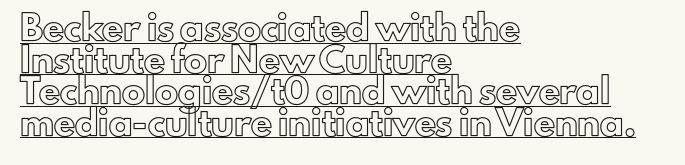
Q: Is the text italic (slanted)? A: No, it is upright.
Q: Is the text underlined? A: Yes.
Q: How is the paragraph aligned? A: Left-aligned.
Q: Is the spacing between letters normal or unusually wide? A: Normal.
Q: Is the spacing between lines tight, normal or loose? A: Normal.
